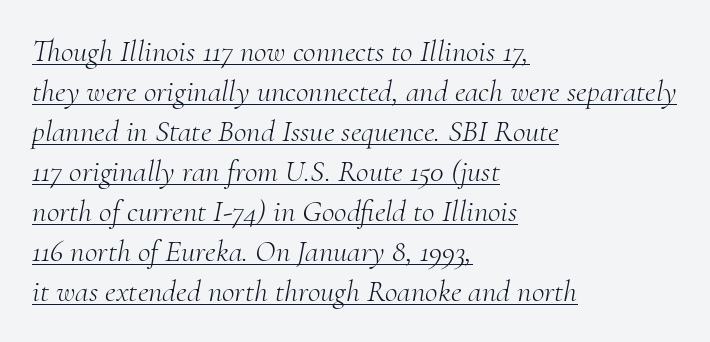
These lines are rendered in a variable-pitch font. Nobody touched the tracking dial on this one. Each letter's strokes conclude with small projecting serifs. No extra ink here — the face is not bold.
